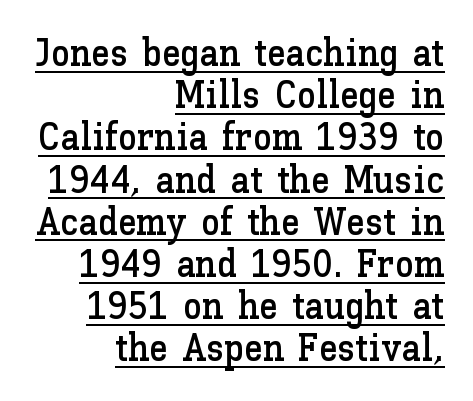
The image shows 38 px text type, upright; set right-aligned, tight line spacing (1.11x), normal letter spacing, underlined; low stroke contrast and a medium x-height.
